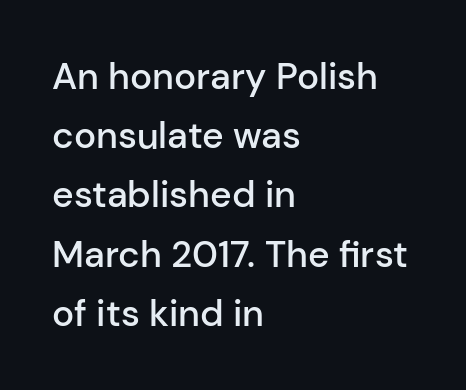
Q: Is the text bold? A: Semi-bold.
Q: Is the text italic (slanted)? A: No, it is upright.
Q: Is the typeface a serif or a sans-serif typeface? A: Sans-serif.
Q: Is the text underlined? A: No.
Q: How is the paragraph aligned? A: Left-aligned.
Q: Is the spacing between letters normal or unusually wide? A: Normal.
Q: Is the spacing between lines tight, normal or loose? A: Normal.
Q: Width (condensed, normal, or wide)? A: Normal.
Q: Stroke contrast? A: Low.
Q: x-height? A: Medium.
Q: Monospaced? A: No.
